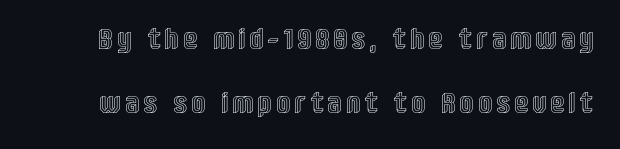
Q: Is the text italic (slanted)? A: No, it is upright.
Q: Is the text underlined? A: No.
Q: Is the spacing between letters normal or unusually wide? A: Unusually wide.
Q: Is the spacing between lines tight, normal or loose? A: Loose.
Q: Width (condensed, normal, or wide)? A: Condensed.
Q: x-height? A: Large.
Q: Monospaced? A: No.
